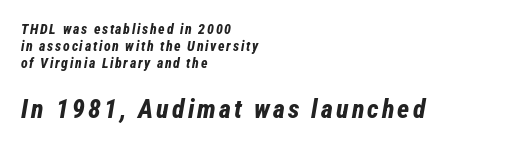
The letters are bold, with thick, heavy strokes. Designer's note — italics engaged. Decoration check: the copy has no underline. The ragged edge is on the right, which tells us the setting is flush left. Of the two passages, the one underneath uses the larger point size.
